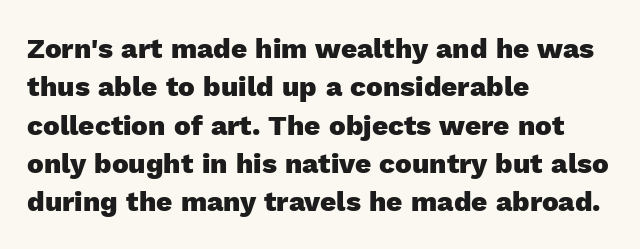
{"serif": "no", "italic": "no", "bold": "yes", "weight": "heavy", "width": "normal", "x_height": "medium", "monospaced": "no", "underline": "no", "align": "left", "line_spacing": "normal", "line_spacing_ratio": 1.37, "letter_spacing": "normal", "letter_spacing_em": 0.0, "glyph_px": 28}
